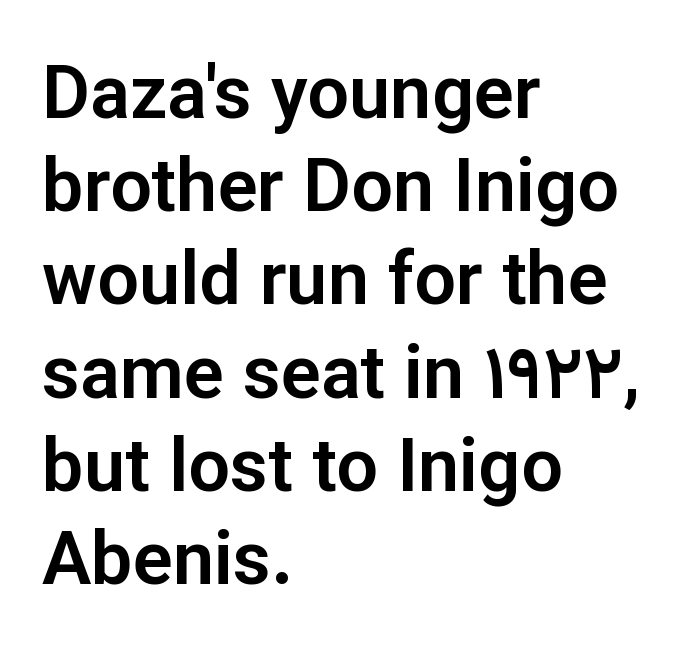
Only glyphs here, with clear space below each row. Reading down the block, your eye returns to a fixed left position each line. This sample uses an upright cut, with every glyph sitting square on the baseline. Regular leading. Note the varied advance widths — an 'i' is clearly narrower than an 'm'. In terms of letterspacing, this is plain default setting.
